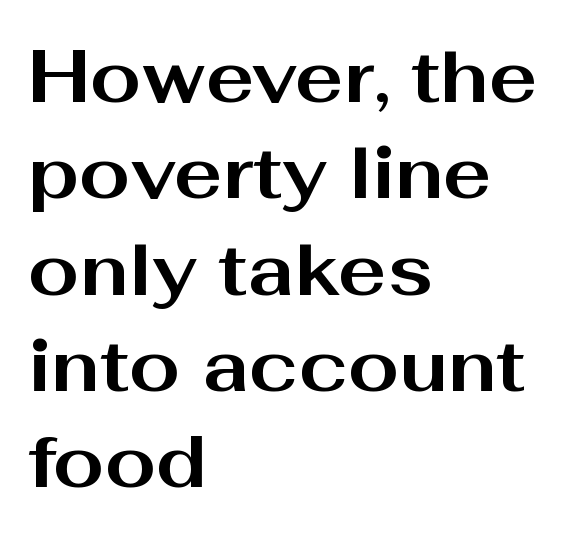
The passage shown has conventional tracking throughout. Varying glyph widths throughout — classic text-font behaviour. Just letters on the line, the space beneath them empty. A typesetter would mark this as roman, not italic. This is sans-serif lettering, the kind often seen on screens and signage.
